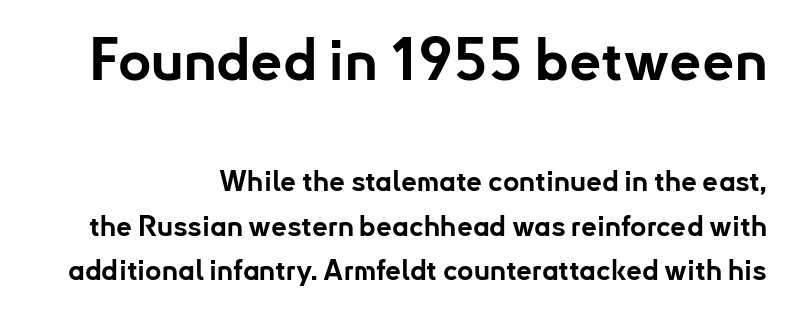
Grotesque or geometric, the face here clearly has no serifs. These lines are set flush right with a ragged left edge. The leading is moderate, giving the passage an even texture. These lines keep a tight, regular rhythm from letter to letter. Underlining? Definitely not there.
